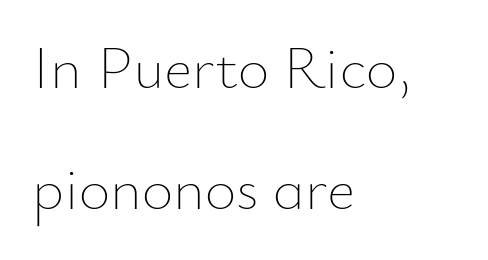
The image shows 61 px thin type, upright; set left-aligned, loose line spacing (1.99x), normal letter spacing, not underlined; low stroke contrast and a small x-height.
